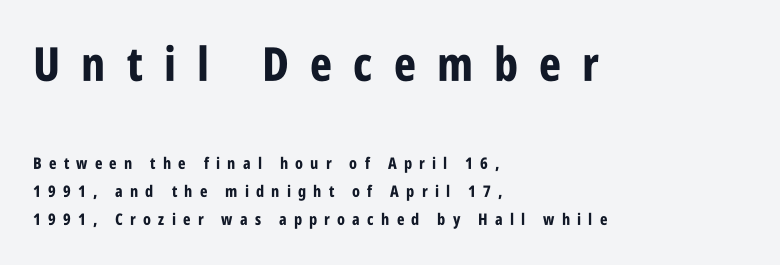
Q: Is the text bold? A: Yes.
Q: Is the text italic (slanted)? A: No, it is upright.
Q: Is the typeface a serif or a sans-serif typeface? A: Sans-serif.
Q: Is the text underlined? A: No.
Q: How is the paragraph aligned? A: Left-aligned.
Q: Is the spacing between letters normal or unusually wide? A: Unusually wide.
Q: Which block of text is set in a larger size, the first (top) or the second (bottom)? A: The first (top) one.
Q: Width (condensed, normal, or wide)? A: Condensed.
Q: Stroke contrast? A: Low.
Q: x-height? A: Large.
Q: Monospaced? A: No.
